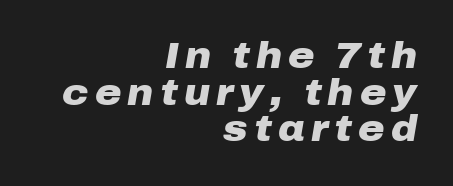
{"italic": "yes", "lean": "right", "slant_degrees": 10, "bold": "yes", "weight": "heavy", "width": "wide", "stroke_contrast": "low", "x_height": "medium", "monospaced": "no", "underline": "no", "align": "right", "line_spacing": "tight", "line_spacing_ratio": 1.02, "glyph_px": 36}
